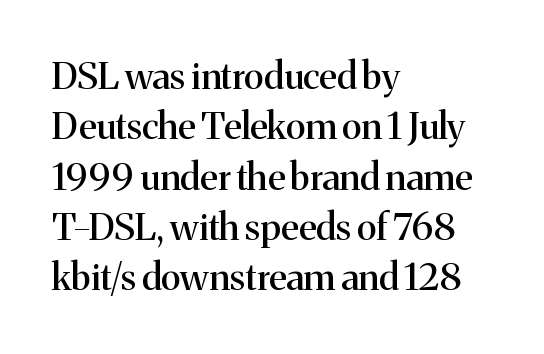
The image shows 37 px serif type, upright; set left-aligned, normal line spacing (1.36x), normal letter spacing, not underlined; medium stroke contrast and a medium x-height.
